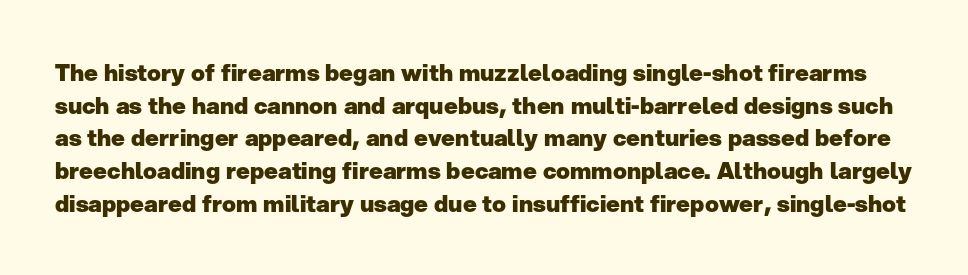
Q: Is the text bold? A: Yes.
Q: Is the text italic (slanted)? A: No, it is upright.
Q: Is the text underlined? A: No.
Q: Is the spacing between letters normal or unusually wide? A: Normal.
Q: Is the spacing between lines tight, normal or loose? A: Normal.
